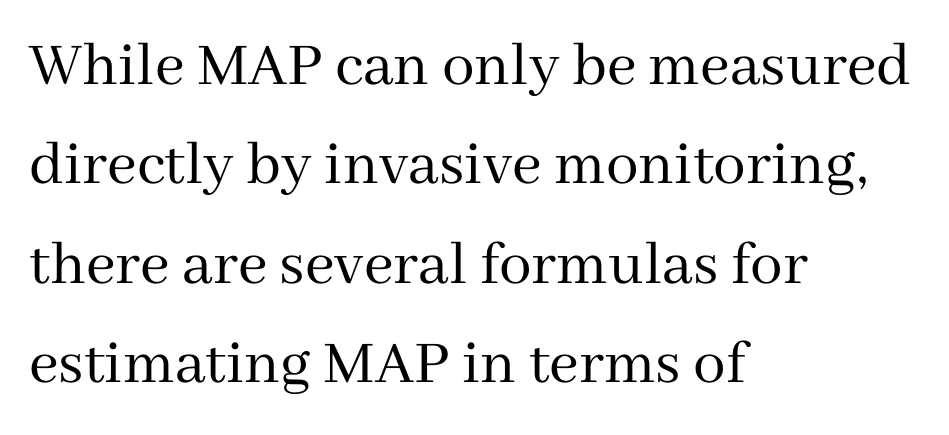
Q: Is the text bold? A: No.
Q: Is the text italic (slanted)? A: No, it is upright.
Q: Is the typeface a serif or a sans-serif typeface? A: Serif.
Q: Is the text underlined? A: No.
Q: How is the paragraph aligned? A: Left-aligned.
Q: Is the spacing between letters normal or unusually wide? A: Normal.
Q: Is the spacing between lines tight, normal or loose? A: Normal.
Q: Width (condensed, normal, or wide)? A: Normal.
Q: Stroke contrast? A: Medium.
Q: x-height? A: Medium.
Q: Monospaced? A: No.
